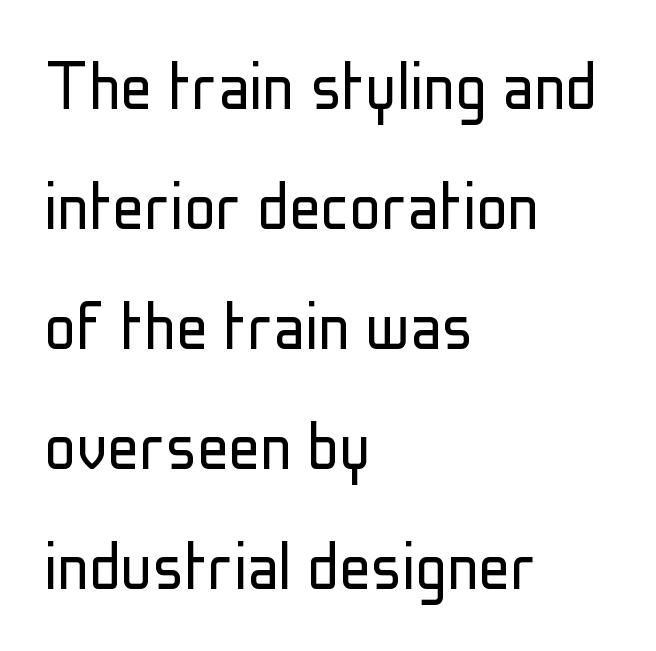
{"serif": "no", "italic": "no", "bold": "no", "weight": "light", "width": "condensed", "stroke_contrast": "low", "x_height": "medium", "monospaced": "no", "underline": "no", "align": "left", "line_spacing": "normal", "line_spacing_ratio": 1.52, "letter_spacing": "normal", "letter_spacing_em": 0.0, "glyph_px": 79}
